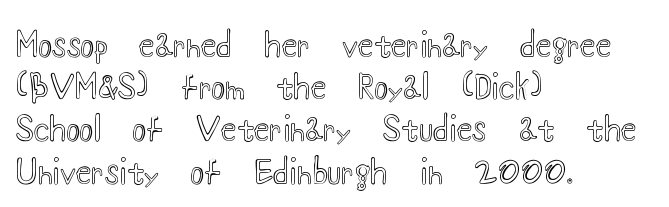
The image shows 32 px wide type, upright; set left-aligned, normal line spacing (1.32x), normal letter spacing, not underlined; a small x-height.
